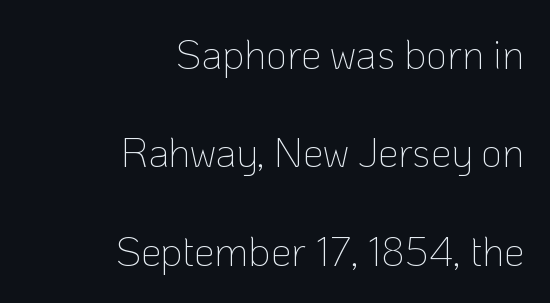
Q: Is the text bold? A: No.
Q: Is the text italic (slanted)? A: No, it is upright.
Q: Is the typeface a serif or a sans-serif typeface? A: Sans-serif.
Q: Is the text underlined? A: No.
Q: How is the paragraph aligned? A: Right-aligned.
Q: Is the spacing between letters normal or unusually wide? A: Normal.
Q: Is the spacing between lines tight, normal or loose? A: Loose.
Q: Width (condensed, normal, or wide)? A: Normal.
Q: Stroke contrast? A: Low.
Q: x-height? A: Medium.
Q: Monospaced? A: No.
